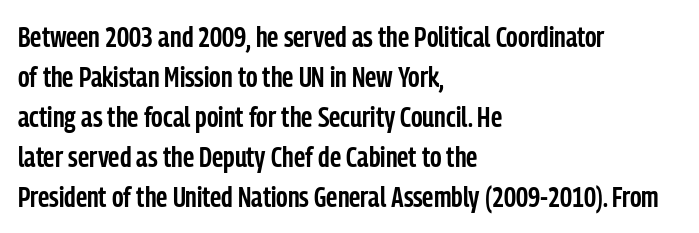
Do the letters lean? They stand straight. The ragged edge is on the right, which tells us the setting is flush left. Spacing between characters is what you'd get straight out of the box. Vertically, the passage feels balanced, rows spaced as you'd expect. The strokes are fattened partway — semibold, not bold.
